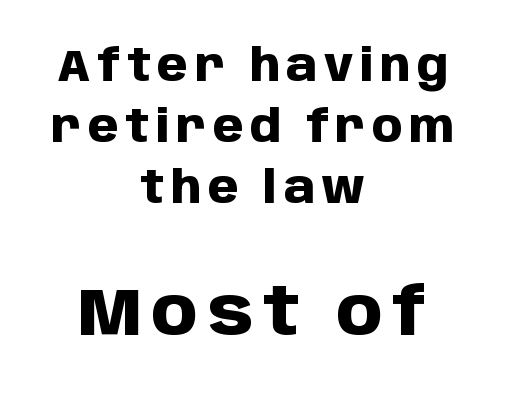
The type sits square on the baseline with zero lean. Bare-footed words on every line. The font is running at its bold setting. Two sizes are in play, and the larger belongs to the second block. Normally led — the rows are evenly, conventionally spaced.
